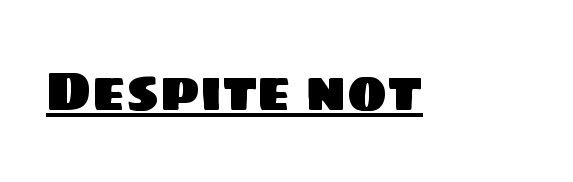
Q: Is the typeface a serif or a sans-serif typeface? A: Sans-serif.
Q: Is the text underlined? A: Yes.
Q: Is the spacing between letters normal or unusually wide? A: Normal.
Q: Width (condensed, normal, or wide)? A: Normal.
Q: Stroke contrast? A: Low.
Q: x-height? A: Large.
Q: Monospaced? A: No.
